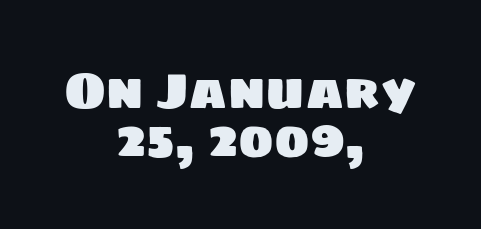
There is no visible air inserted between adjacent glyphs. A centered setting, common on invitations and titles, is used for this passage. Students, observe: this is what under-led, compact text looks like. Stroke terminals: plain, sans-serif. Looks like regular typesetting: each glyph gets only the width it needs. Each row of text sits above clean, open space.
